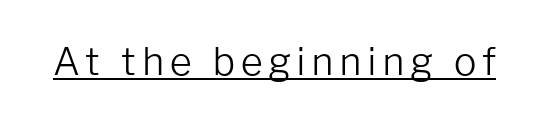
Q: Is the text bold? A: No.
Q: Is the text italic (slanted)? A: No, it is upright.
Q: Is the typeface a serif or a sans-serif typeface? A: Sans-serif.
Q: Is the text underlined? A: Yes.
Q: Width (condensed, normal, or wide)? A: Normal.
Q: Stroke contrast? A: Low.
Q: x-height? A: Medium.
Q: Monospaced? A: No.
